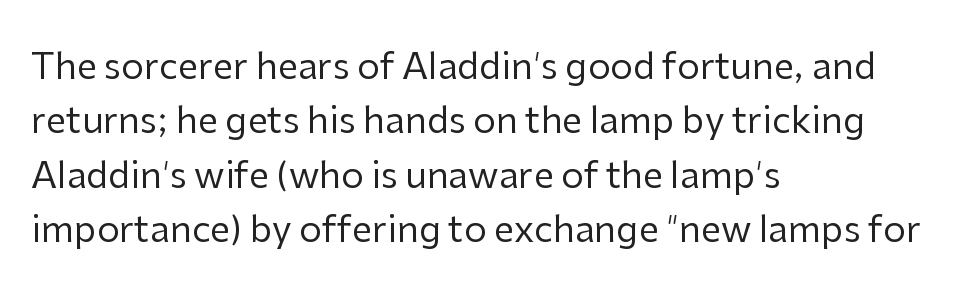
Decoration check: the copy has no underline. Quick note: interline space is typical. Spacing verdict: proportional, widths tailored to each character. Is there any slant? The stems are plumb. Stems and bowls with no extra thickness — not bold.
